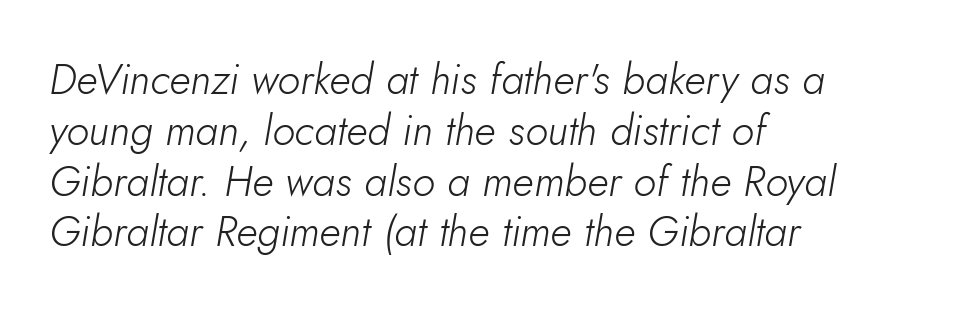
The strokes carry an ordinary text weight at most. Descenders are the only things crossing below the line. Rendered with sloped, italic letterforms. The letters advance in unequal steps, a hallmark of proportional type. Observe the ordinary spacing: letters are neighbours, not strangers.
